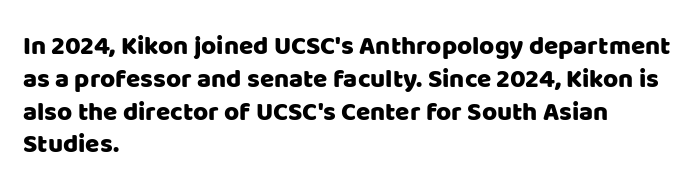
Each new line begins a customary step beneath the previous one. The passage shown is not underscored anywhere. Unlike italic type, these characters show no tilt at all. Casual observation: everything's shoved over to the left.
